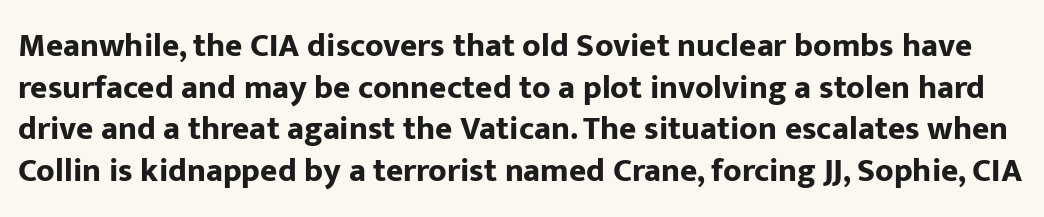
Q: Is the text bold? A: Yes.
Q: Is the text italic (slanted)? A: No, it is upright.
Q: Is the typeface a serif or a sans-serif typeface? A: Sans-serif.
Q: Is the text underlined? A: No.
Q: Is the spacing between letters normal or unusually wide? A: Normal.
Q: Is the spacing between lines tight, normal or loose? A: Normal.
Q: Width (condensed, normal, or wide)? A: Normal.
Q: Stroke contrast? A: Low.
Q: x-height? A: Medium.
Q: Monospaced? A: No.
